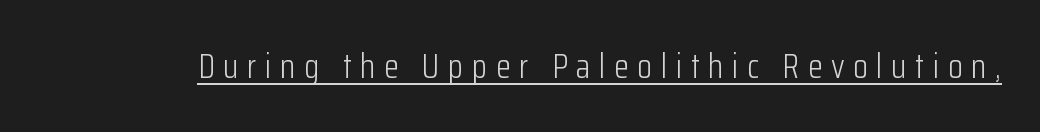
The image shows 34 px light, condensed sans-serif type, upright; set unusually wide letter spacing (+0.25 em), underlined; low stroke contrast and a medium x-height.
